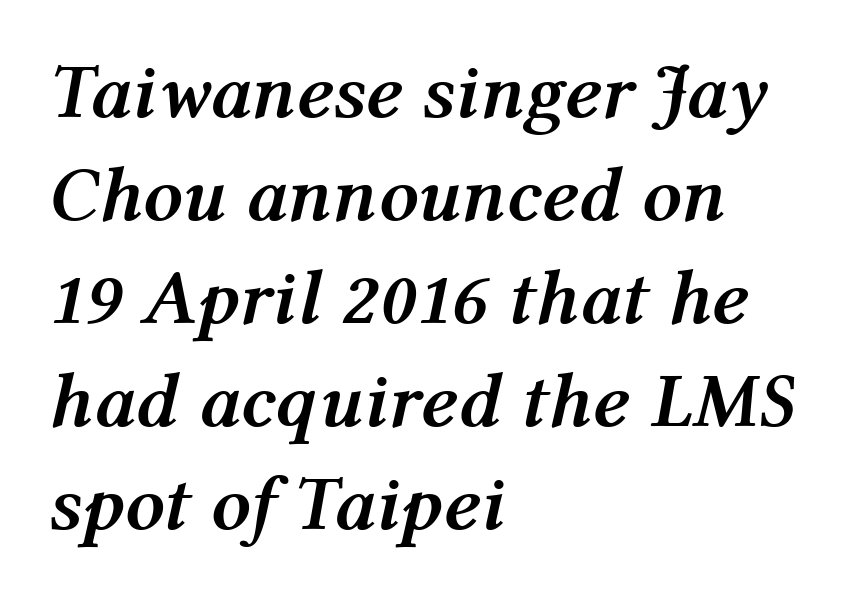
Q: Is the text bold? A: Yes.
Q: Is the text italic (slanted)? A: Yes, it leans right by about 12 degrees.
Q: Is the text underlined? A: No.
Q: How is the paragraph aligned? A: Left-aligned.
Q: Is the spacing between letters normal or unusually wide? A: Normal.
Q: Is the spacing between lines tight, normal or loose? A: Normal.
Q: Width (condensed, normal, or wide)? A: Normal.
Q: Stroke contrast? A: Medium.
Q: x-height? A: Medium.
Q: Monospaced? A: No.
